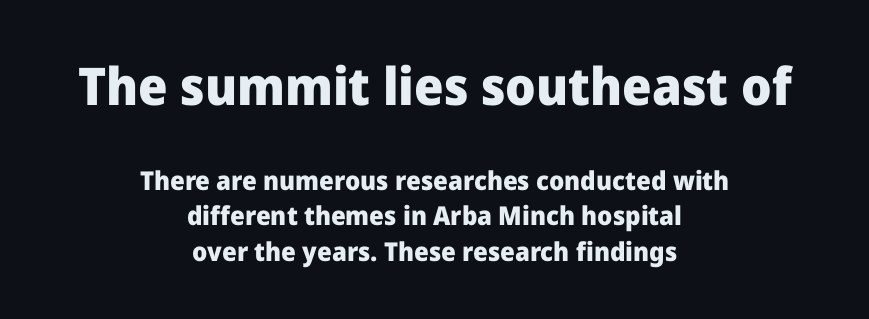
{"serif": "no", "italic": "no", "bold": "yes", "weight": "heavy", "width": "normal", "stroke_contrast": "low", "x_height": "medium", "monospaced": "no", "underline": "no", "align": "center", "line_spacing": "normal", "line_spacing_ratio": 1.37, "letter_spacing": "normal", "letter_spacing_em": 0.0, "larger_block": "first", "size_ratio": 2.0, "glyph_px": 52}
